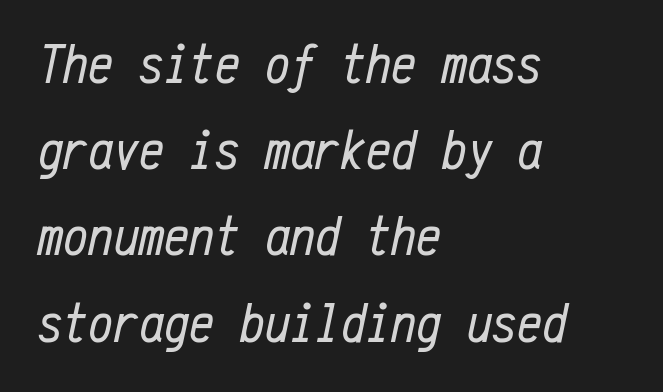
Q: Is the text bold? A: No.
Q: Is the text italic (slanted)? A: Yes, it leans right by about 12 degrees.
Q: Is the text underlined? A: No.
Q: How is the paragraph aligned? A: Left-aligned.
Q: Is the spacing between letters normal or unusually wide? A: Normal.
Q: Is the spacing between lines tight, normal or loose? A: Normal.
Q: Width (condensed, normal, or wide)? A: Condensed.
Q: Stroke contrast? A: Low.
Q: x-height? A: Medium.
Q: Monospaced? A: Yes.
